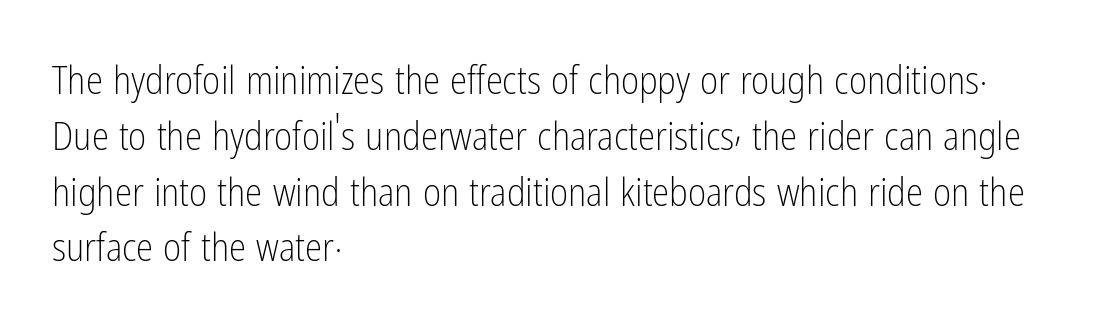
Spacing verdict: proportional, widths tailored to each character. Unlike italic type, these characters show no tilt at all. Leading: standard. Does the copy run flush right? No — it runs flush left.
